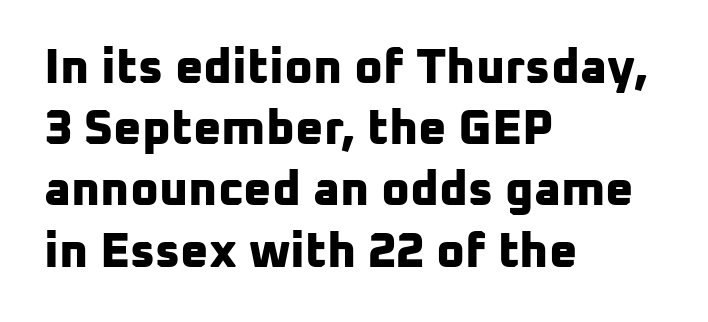
The image shows 49 px bold sans-serif type; set left-aligned, normal line spacing (1.25x), normal letter spacing, not underlined; low stroke contrast and a medium x-height.
